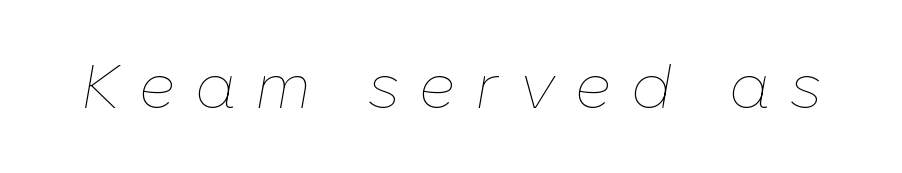
Character widths vary here, with narrow letters taking less room than wide ones. Honestly, there is no underline to notice here at all. Slanted lettering throughout. Heaviness? Minimal to ordinary, like unemphasized prose.
